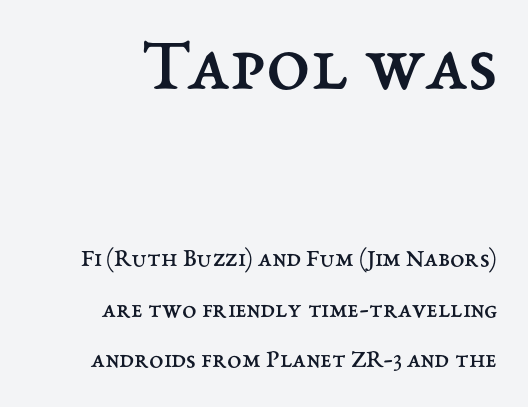
{"italic": "no", "bold": "no", "weight": "regular", "width": "normal", "stroke_contrast": "medium", "x_height": "medium", "monospaced": "no", "underline": "no", "align": "right", "line_spacing": "loose", "line_spacing_ratio": 1.94, "letter_spacing": "normal", "letter_spacing_em": 0.0, "larger_block": "first", "size_ratio": 3.04, "glyph_px": 79}
